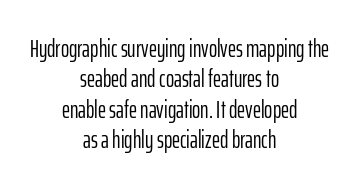
Q: Is the text bold? A: No.
Q: Is the text italic (slanted)? A: No, it is upright.
Q: Is the text underlined? A: No.
Q: How is the paragraph aligned? A: Centered.
Q: Is the spacing between letters normal or unusually wide? A: Normal.
